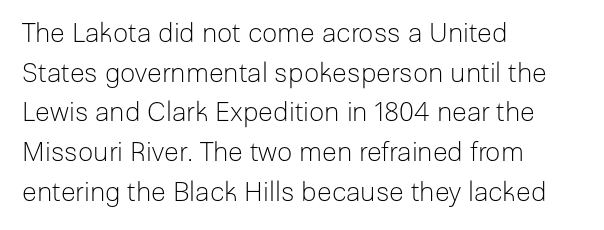
{"italic": "no", "bold": "no", "underline": "no", "align": "left", "line_spacing": "normal", "line_spacing_ratio": 1.47, "letter_spacing": "normal", "letter_spacing_em": 0.0, "glyph_px": 27}
